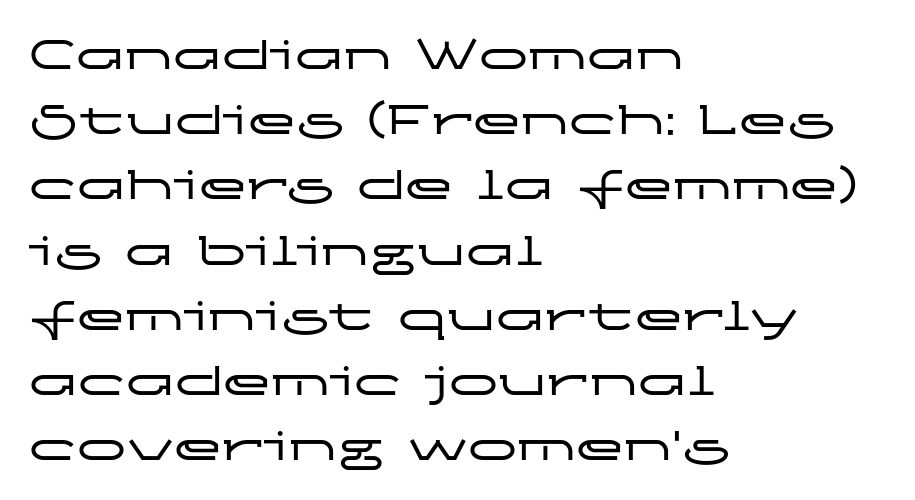
{"serif": "no", "italic": "no", "width": "wide", "stroke_contrast": "low", "x_height": "medium", "monospaced": "no", "underline": "no", "align": "left", "line_spacing": "normal", "line_spacing_ratio": 1.33, "letter_spacing": "normal", "letter_spacing_em": 0.0, "glyph_px": 49}
